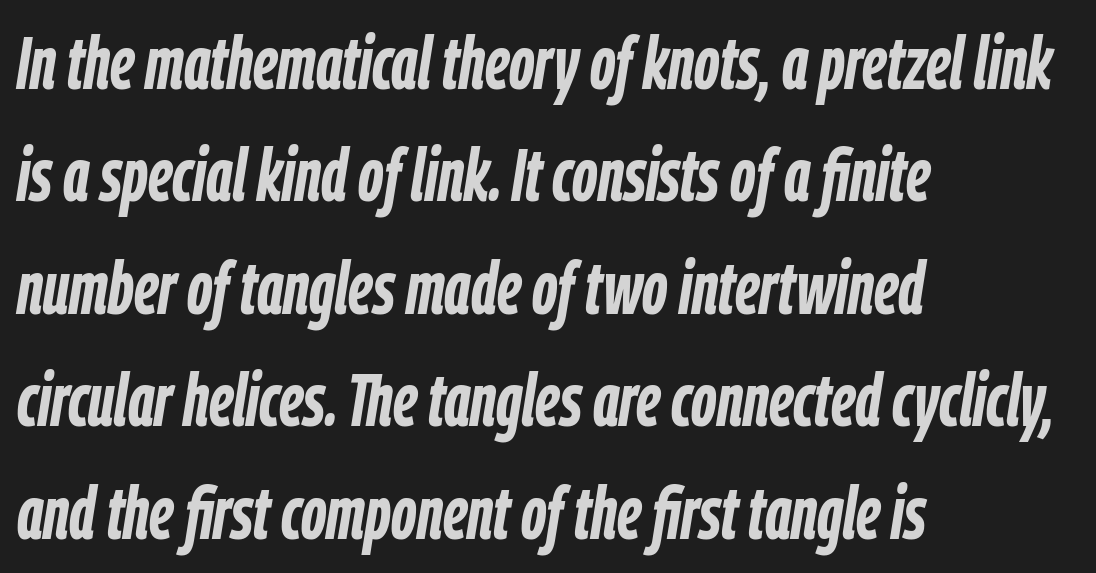
{"italic": "yes", "lean": "right", "slant_degrees": 9, "bold": "yes", "weight": "semibold", "width": "condensed", "stroke_contrast": "low", "x_height": "medium", "monospaced": "no", "underline": "no", "align": "left", "line_spacing": "normal", "line_spacing_ratio": 1.52, "letter_spacing": "normal", "letter_spacing_em": 0.0, "glyph_px": 74}
